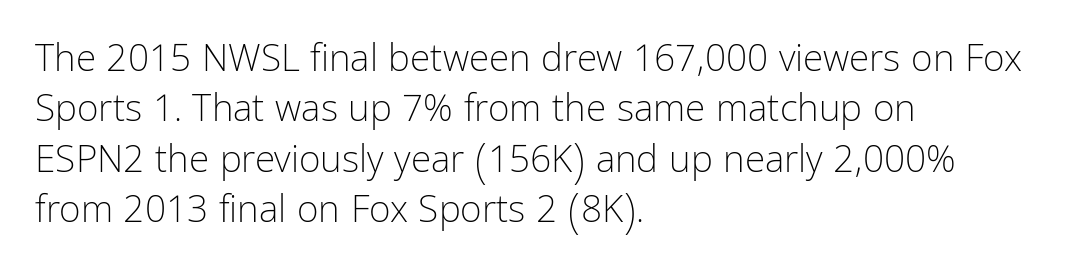
The image shows 37 px light, condensed sans-serif type, upright; set left-aligned, normal line spacing (1.36x), normal letter spacing, not underlined; low stroke contrast and a medium x-height.
